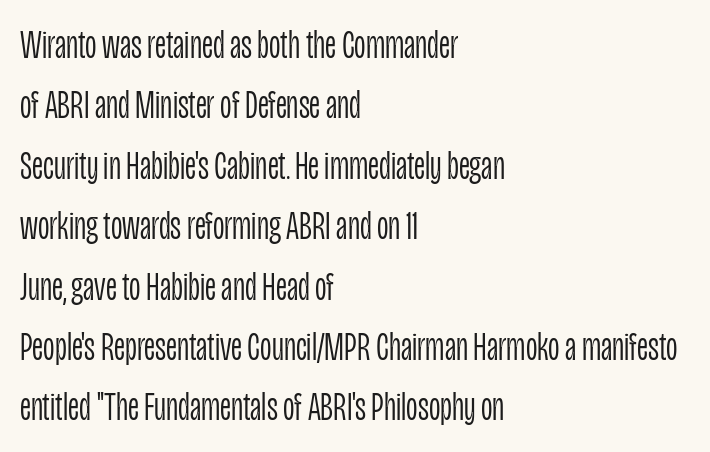
{"serif": "no", "italic": "no", "bold": "no", "weight": "light", "width": "condensed", "stroke_contrast": "low", "x_height": "large", "monospaced": "no", "underline": "no", "align": "left", "line_spacing": "normal", "line_spacing_ratio": 1.51, "letter_spacing": "normal", "letter_spacing_em": 0.0, "glyph_px": 40}
